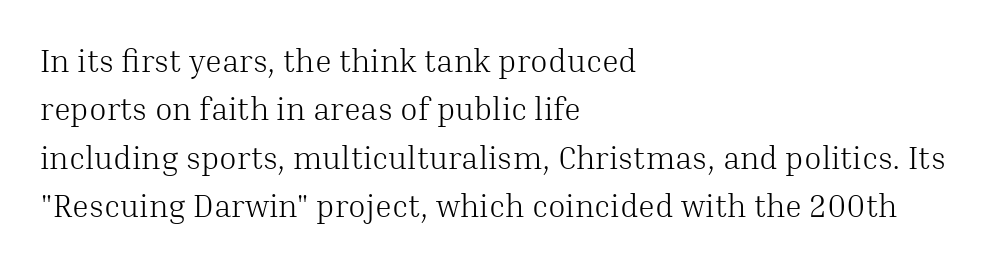
Horizontally, the lines are justified to the leading edge only. You could not count columns in this text — the font is proportionally spaced. Lines of text with bare space underneath. Line spacing here is normal. The horizontal fit of the characters is conventional and even.
